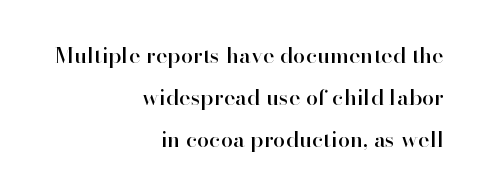
{"italic": "no", "underline": "no", "align": "right", "line_spacing": "loose", "line_spacing_ratio": 1.9, "letter_spacing": "normal", "letter_spacing_em": 0.0, "glyph_px": 22}
